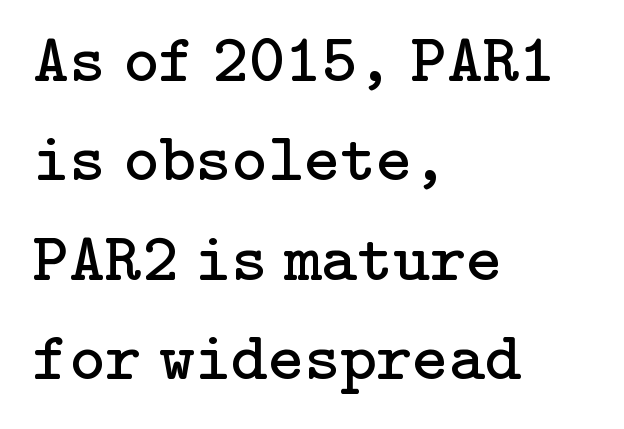
The image shows 69 px regular-weight serif type, upright; set left-aligned, normal line spacing (1.44x), normal letter spacing, not underlined; low stroke contrast and a medium x-height.
